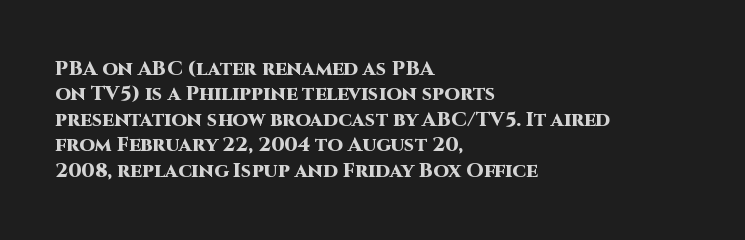
{"italic": "no", "bold": "yes", "underline": "no", "align": "left", "line_spacing": "normal", "line_spacing_ratio": 1.27, "letter_spacing": "normal", "letter_spacing_em": 0.0, "glyph_px": 20}
